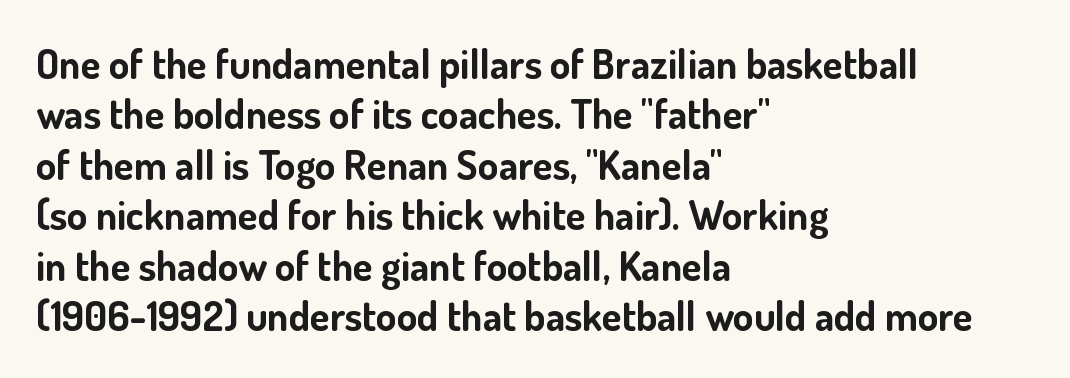
Note: no serifs on the glyphs. Rule under the text: the space is simply empty. The paragraph has a hard left edge and a soft right edge. Spacing verdict: proportional, widths tailored to each character. Students, note that the glyphs here touch the page at normal intervals. Posture: vertical.
